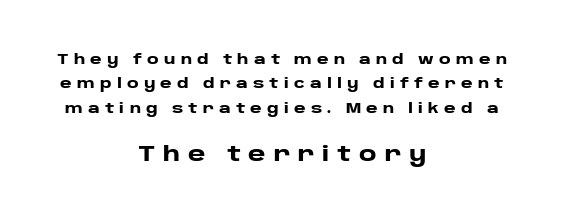
Q: Is the text bold? A: Yes.
Q: Is the text italic (slanted)? A: No, it is upright.
Q: Is the text underlined? A: No.
Q: How is the paragraph aligned? A: Centered.
Q: Is the spacing between letters normal or unusually wide? A: Unusually wide.
Q: Which block of text is set in a larger size, the first (top) or the second (bottom)? A: The second (bottom) one.
